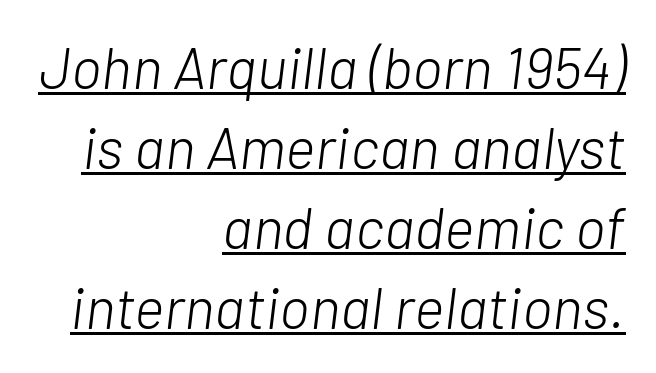
Q: Is the text bold? A: No.
Q: Is the text italic (slanted)? A: Yes, it leans right by about 7 degrees.
Q: Is the text underlined? A: Yes.
Q: How is the paragraph aligned? A: Right-aligned.
Q: Is the spacing between letters normal or unusually wide? A: Normal.
Q: Is the spacing between lines tight, normal or loose? A: Normal.
Q: Width (condensed, normal, or wide)? A: Normal.
Q: Stroke contrast? A: Low.
Q: x-height? A: Medium.
Q: Monospaced? A: No.
